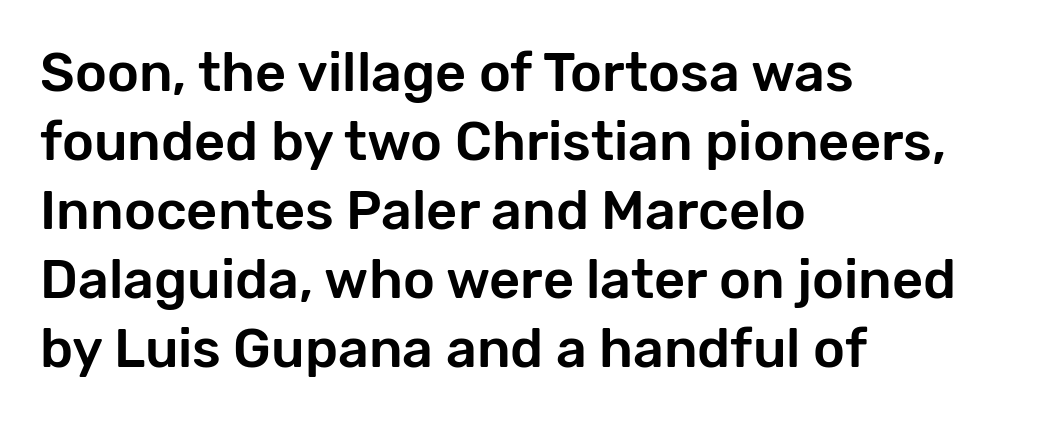
The image shows 54 px sans-serif type, upright; set left-aligned, normal line spacing (1.28x), normal letter spacing, not underlined; low stroke contrast and a medium x-height.
